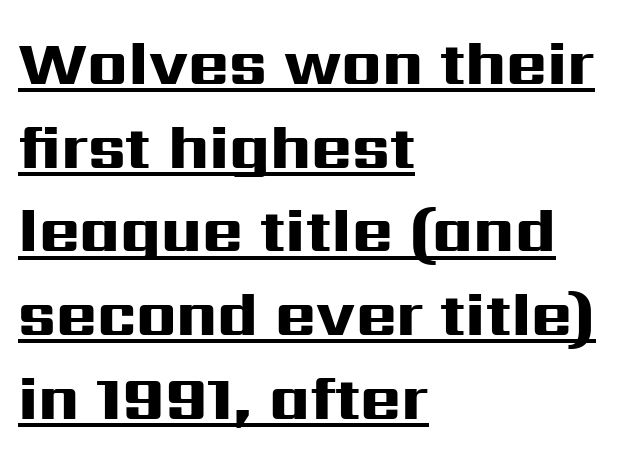
Typographically, this falls in the sans-serif category. Each line starts at the same left margin while the right side varies. The face used here appears with an underline applied. The lettering stays uniformly vertical, giving the passage a roman look. On the weight axis this lands at bold, roughly 700. Compared with typical paragraphs, the rows here are spaced about the same.
